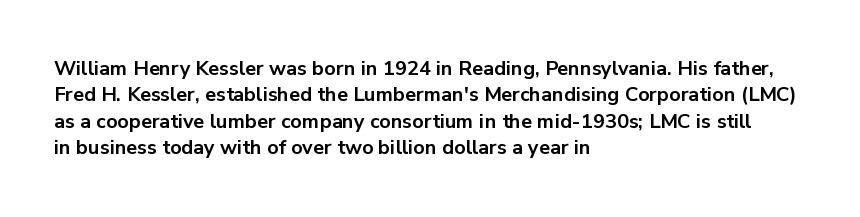
{"italic": "no", "bold": "yes", "underline": "no", "align": "left", "line_spacing": "normal", "line_spacing_ratio": 1.32, "letter_spacing": "normal", "letter_spacing_em": 0.0, "glyph_px": 20}
